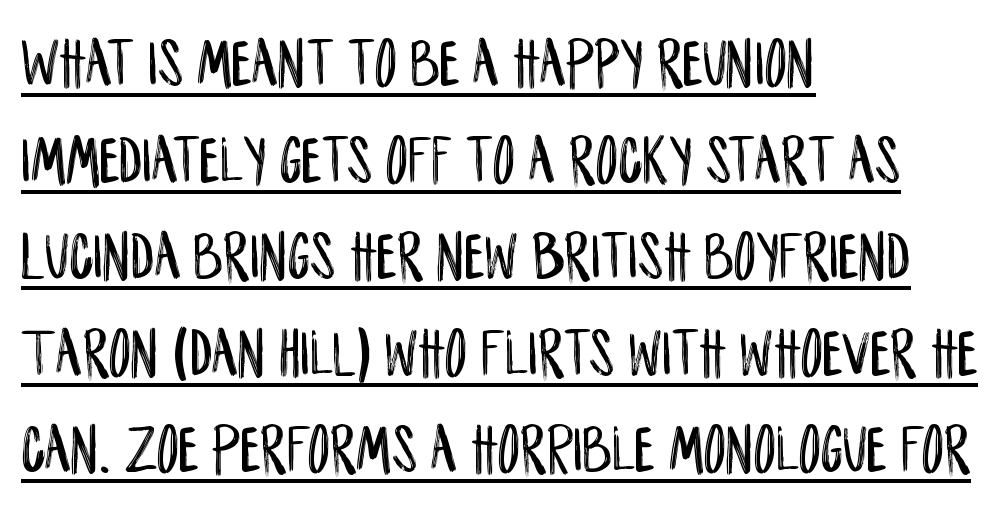
The image shows 69 px condensed sans-serif type, upright; set left-aligned, normal line spacing (1.4x), normal letter spacing, underlined; low stroke contrast and a large x-height.
